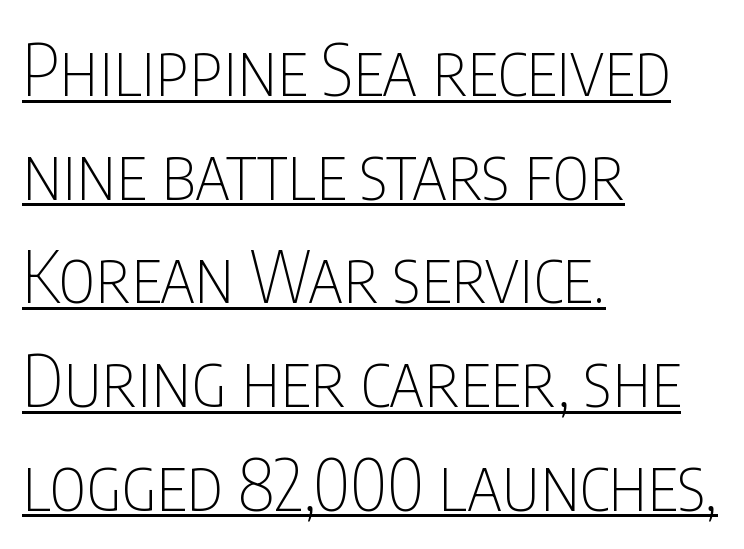
{"serif": "no", "italic": "no", "bold": "no", "weight": "thin", "width": "condensed", "stroke_contrast": "low", "x_height": "large", "monospaced": "no", "underline": "yes", "align": "left", "line_spacing": "normal", "line_spacing_ratio": 1.46, "letter_spacing": "normal", "letter_spacing_em": 0.0, "glyph_px": 71}
